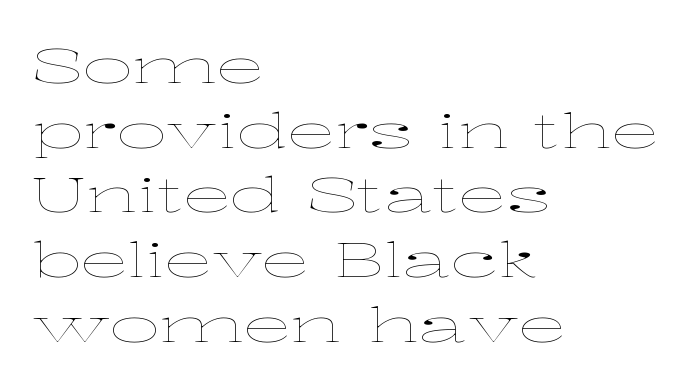
Decoration check: the copy has no underline. Ordinary non-slanted type is in use. Compared with a typical body face, this is equally light or lighter still. Each letter keeps its own natural width here, so spacing adapts to shape. The designer left line spacing at the default. Visually the block forms a straight wall on the left and a jagged coastline on the right.
